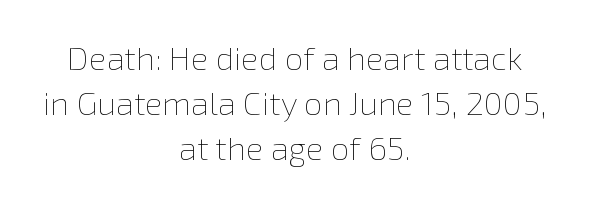
The image shows 33 px thin type, upright; set centered, normal line spacing (1.36x), normal letter spacing, not underlined; a medium x-height.
